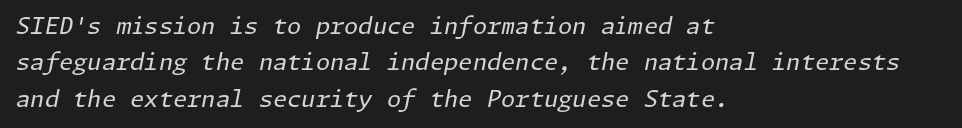
Unbolded letterforms with no extra heft. Tracking value appears to be zero — textbook default spacing. Leading matches the norm, producing a regular column. This is oblique type, the kind used for emphasis or titles. Typeset ragged right — the left edge is the straight one. Each row of text sits above clean, open space.
